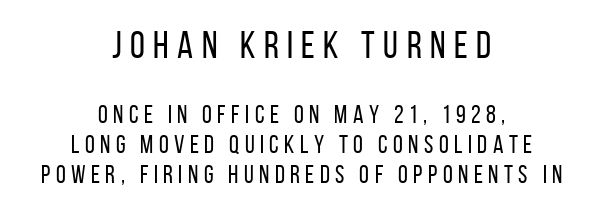
Nope, no serifs anywhere on these letters. Do the characters align in a grid? No, the font is proportional. Alignment: centered. You could only call the tracking loose — the letters float apart.
